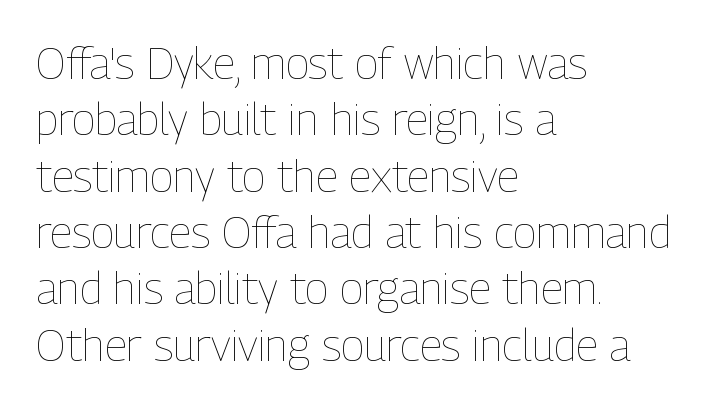
Weight class: somewhere from thin through regular. One-word summary of the alignment: left. Compared with typical paragraphs, the rows here are spaced about the same. Varying glyph widths throughout — classic text-font behaviour. The letters sit at their default tracking, neither squeezed nor spread.
